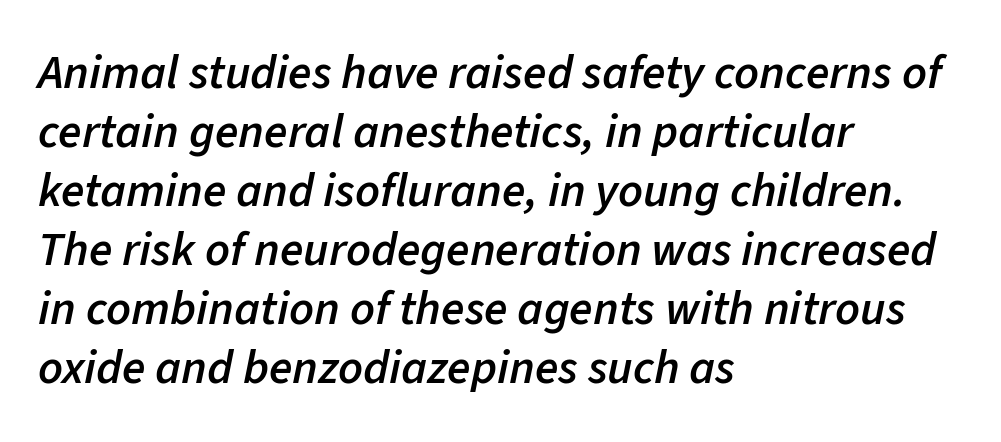
Q: Is the text bold? A: Semi-bold.
Q: Is the text italic (slanted)? A: Yes, it leans right by about 11 degrees.
Q: Is the text underlined? A: No.
Q: How is the paragraph aligned? A: Left-aligned.
Q: Is the spacing between letters normal or unusually wide? A: Normal.
Q: Width (condensed, normal, or wide)? A: Normal.
Q: Stroke contrast? A: Low.
Q: x-height? A: Medium.
Q: Monospaced? A: No.
